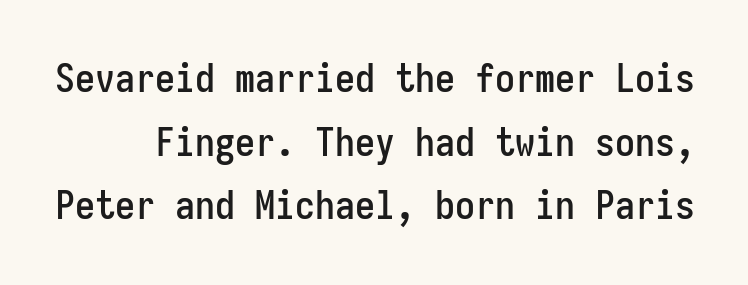
Q: Is the text italic (slanted)? A: No, it is upright.
Q: Is the typeface a serif or a sans-serif typeface? A: Sans-serif.
Q: Is the text underlined? A: No.
Q: Is the spacing between letters normal or unusually wide? A: Normal.
Q: Is the spacing between lines tight, normal or loose? A: Normal.
Q: Width (condensed, normal, or wide)? A: Condensed.
Q: Stroke contrast? A: Low.
Q: x-height? A: Medium.
Q: Monospaced? A: Yes.
